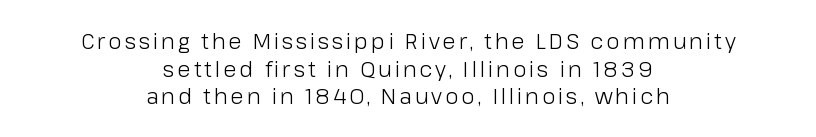
Teacher's note: observe the equal gaps on both sides — that is centered alignment. Compared with typical paragraphs, the rows here are spaced about the same. Ordinary non-slanted type is in use. Weight: regular or lighter.
